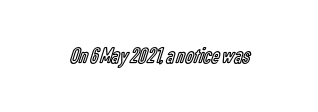
The image shows 23 px text type; set normal letter spacing, not underlined.
